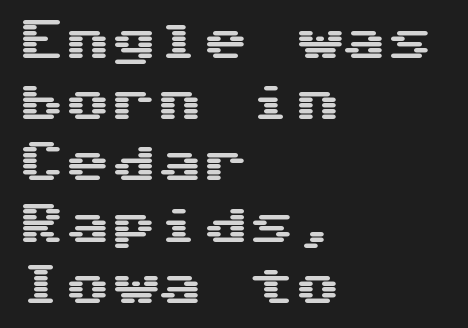
{"serif": "no", "italic": "no", "width": "wide", "stroke_contrast": "medium", "x_height": "medium", "underline": "no", "align": "left", "line_spacing": "normal", "line_spacing_ratio": 1.33, "letter_spacing": "normal", "letter_spacing_em": 0.0, "glyph_px": 46}
